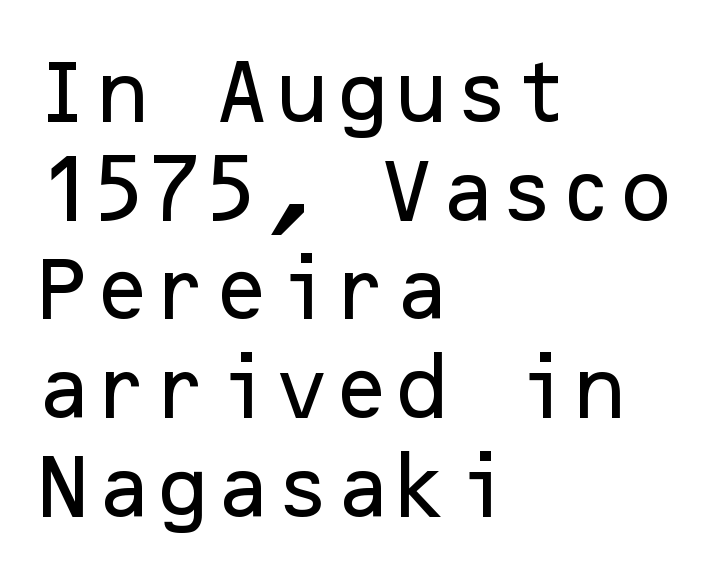
The image shows 69 px sans-serif type, upright; set left-aligned, normal line spacing (1.43x), normal letter spacing, not underlined; low stroke contrast and a medium x-height.
